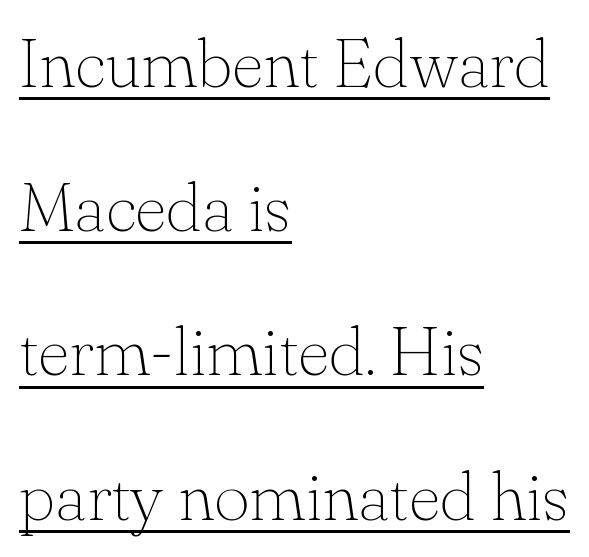
The image shows 69 px thin serif type, upright; set left-aligned, loose line spacing (2.09x), normal letter spacing, underlined; low stroke contrast and a small x-height.
